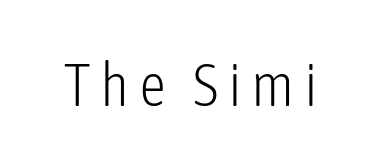
Q: Is the text bold? A: No.
Q: Is the text italic (slanted)? A: No, it is upright.
Q: Is the typeface a serif or a sans-serif typeface? A: Sans-serif.
Q: Is the text underlined? A: No.
Q: Width (condensed, normal, or wide)? A: Condensed.
Q: Stroke contrast? A: Low.
Q: x-height? A: Medium.
Q: Monospaced? A: No.
